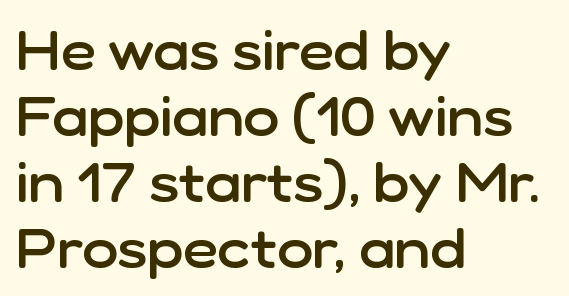
The glyphs in this specimen are sans serif. A classic flush-left, rag-right setting is used for this passage. Tall strokes in this sample are plumb rather than angled. A bit beefed up — I'd call it semibold rather than bold. Plain, unruled lines of type. Spacing between characters is what you'd get straight out of the box.
